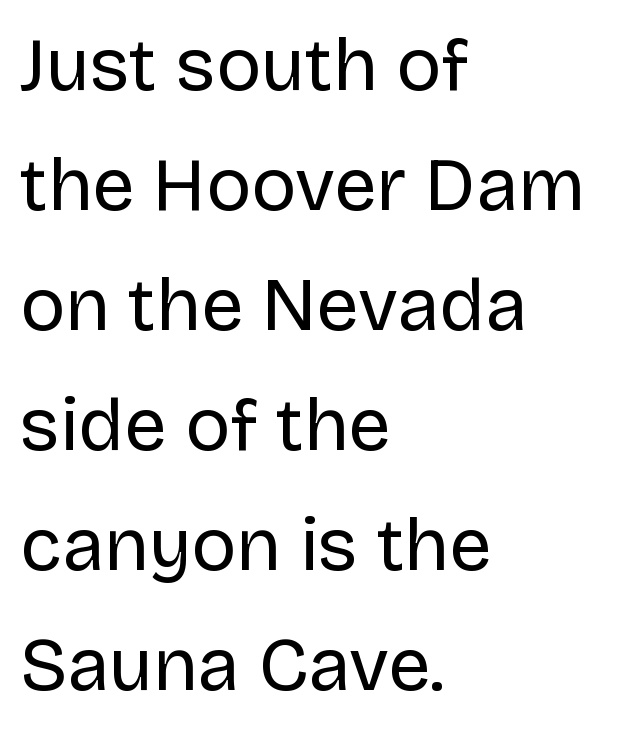
Is this a heavy cut? Hardly; it is regular or lighter. The line texture is even and compact thanks to regular tracking. How would I describe the line gaps? Plain and ordinary. Notice how the passage keeps a crisp vertical edge on the left only. The designer went with a sans here, leaving each stem footless.
